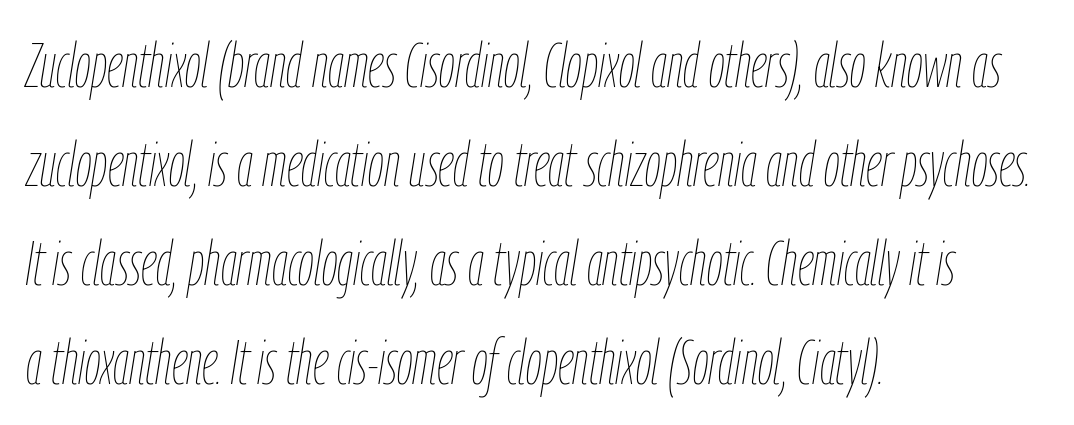
The image shows 63 px thin, condensed type, italic (leaning right); set left-aligned, normal line spacing (1.57x), normal letter spacing, not underlined; low stroke contrast and a medium x-height.
